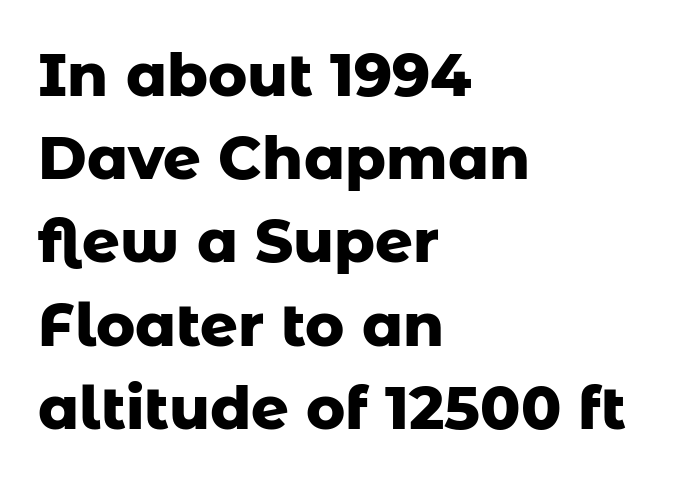
{"serif": "no", "italic": "no", "bold": "yes", "weight": "heavy", "width": "normal", "stroke_contrast": "low", "x_height": "medium", "monospaced": "no", "underline": "no", "align": "left", "line_spacing": "normal", "line_spacing_ratio": 1.41, "letter_spacing": "normal", "letter_spacing_em": 0.0, "glyph_px": 59}
